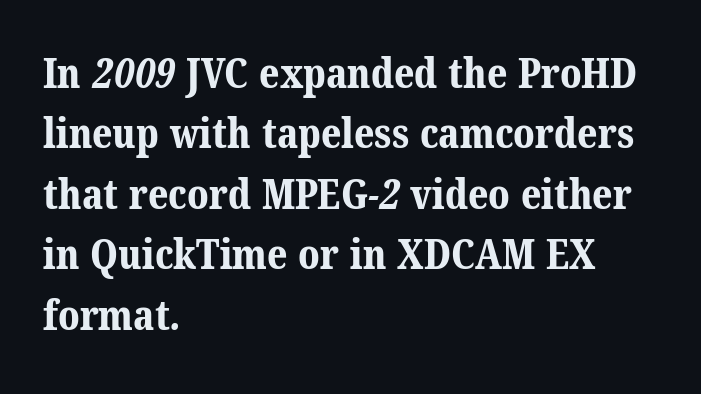
Small tapered or slab feet sit at the stroke ends, so this counts as serif. Where is the straight margin? On the left. Here the glyphs are tracked normally, forming tight word shapes. Does the leading feel generous? No, just average. Quick note: underline off. The strokes are fattened all the way to bold.
